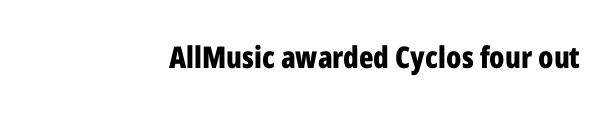
{"serif": "no", "italic": "no", "bold": "yes", "weight": "bold", "width": "condensed", "stroke_contrast": "low", "x_height": "medium", "monospaced": "no", "underline": "no", "align": "right", "letter_spacing": "normal", "letter_spacing_em": 0.0, "glyph_px": 30}
